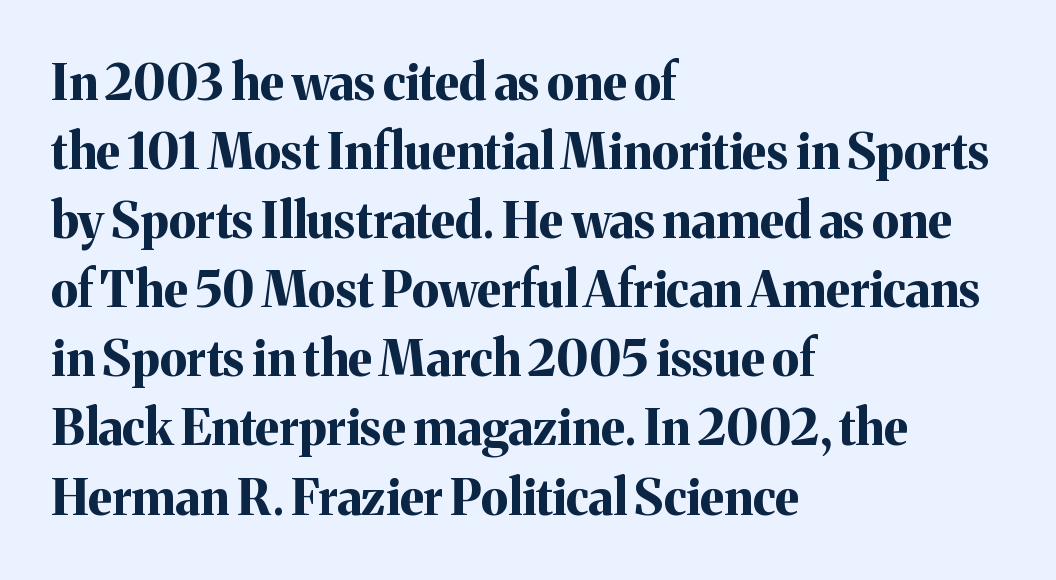
The image shows 49 px bold serif type, upright; set left-aligned, normal line spacing (1.41x), normal letter spacing, not underlined; medium stroke contrast and a medium x-height.
